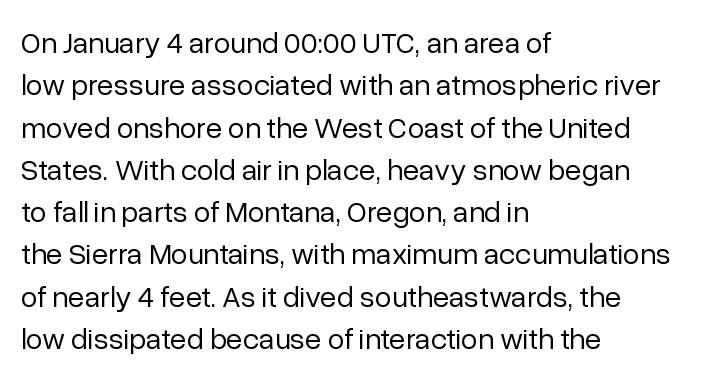
Q: Is the text bold? A: No.
Q: Is the text italic (slanted)? A: No, it is upright.
Q: Is the typeface a serif or a sans-serif typeface? A: Sans-serif.
Q: Is the text underlined? A: No.
Q: How is the paragraph aligned? A: Left-aligned.
Q: Is the spacing between letters normal or unusually wide? A: Normal.
Q: Is the spacing between lines tight, normal or loose? A: Normal.
Q: Width (condensed, normal, or wide)? A: Normal.
Q: Stroke contrast? A: Low.
Q: x-height? A: Medium.
Q: Monospaced? A: No.
